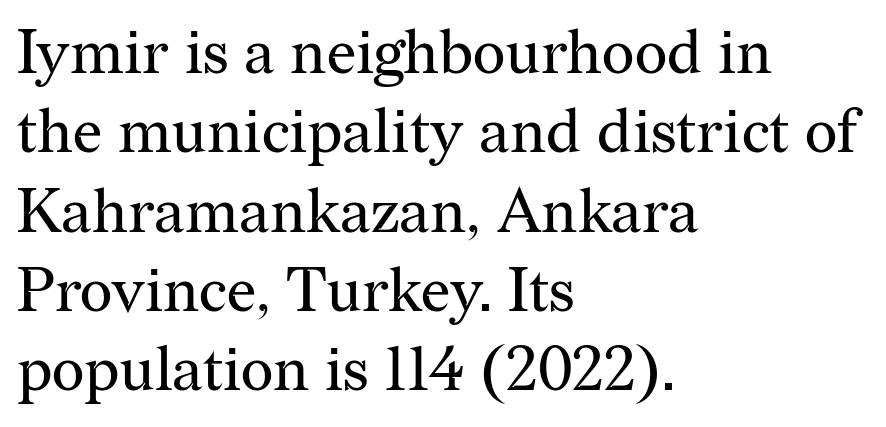
Words appear dense and cohesive because spacing is normal. The face used here is proportionally spaced, like ordinary book or web type. This reads as an unemphasized weight, regular at the heaviest. Compared with a centered layout, this one pins lines to the left instead. Plain, unruled lines of type. The characters display serif detailing at their extremities.
